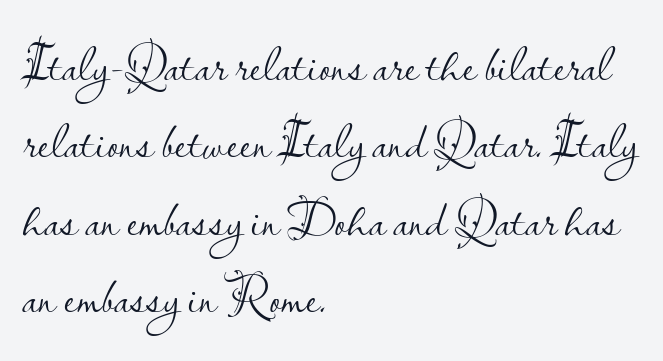
{"serif": "no", "bold": "no", "weight": "light", "width": "normal", "stroke_contrast": "low", "x_height": "small", "monospaced": "no", "underline": "no", "align": "left", "line_spacing": "normal", "line_spacing_ratio": 1.49, "letter_spacing": "normal", "letter_spacing_em": 0.0, "glyph_px": 52}
